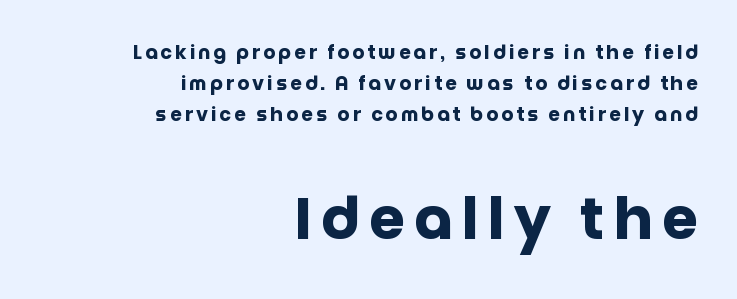
The image shows 58 px heavy sans-serif type, upright; set right-aligned, normal line spacing (1.62x), not underlined; the second (bottom) block is 3.05x larger; low stroke contrast and a large x-height.
